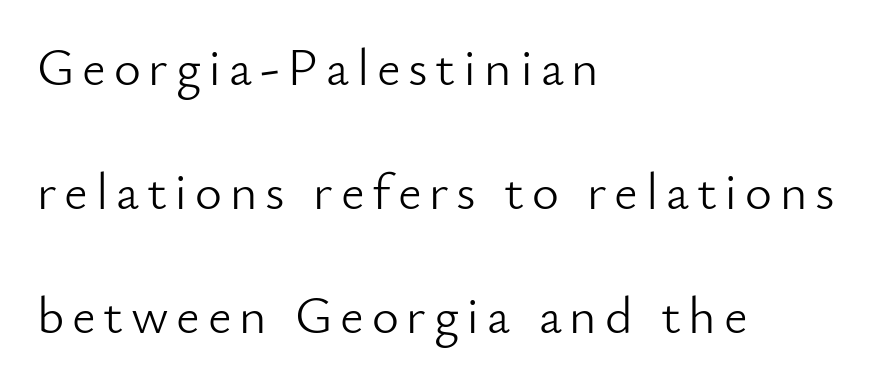
Q: Is the text bold? A: No.
Q: Is the text italic (slanted)? A: No, it is upright.
Q: Is the typeface a serif or a sans-serif typeface? A: Sans-serif.
Q: Is the text underlined? A: No.
Q: How is the paragraph aligned? A: Left-aligned.
Q: Is the spacing between lines tight, normal or loose? A: Loose.
Q: Width (condensed, normal, or wide)? A: Normal.
Q: Stroke contrast? A: Low.
Q: x-height? A: Small.
Q: Monospaced? A: No.
